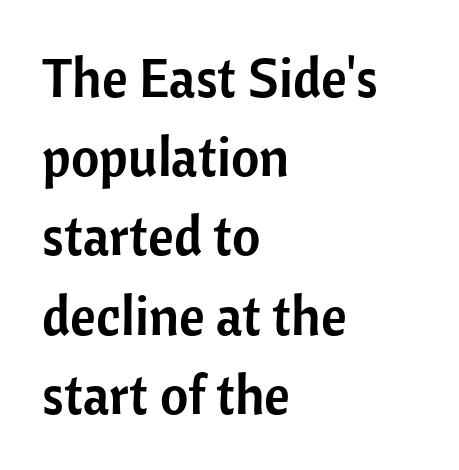
Q: Is the text italic (slanted)? A: No, it is upright.
Q: Is the typeface a serif or a sans-serif typeface? A: Sans-serif.
Q: Is the text underlined? A: No.
Q: How is the paragraph aligned? A: Left-aligned.
Q: Is the spacing between letters normal or unusually wide? A: Normal.
Q: Is the spacing between lines tight, normal or loose? A: Normal.
Q: Width (condensed, normal, or wide)? A: Normal.
Q: Stroke contrast? A: Low.
Q: x-height? A: Medium.
Q: Monospaced? A: No.
